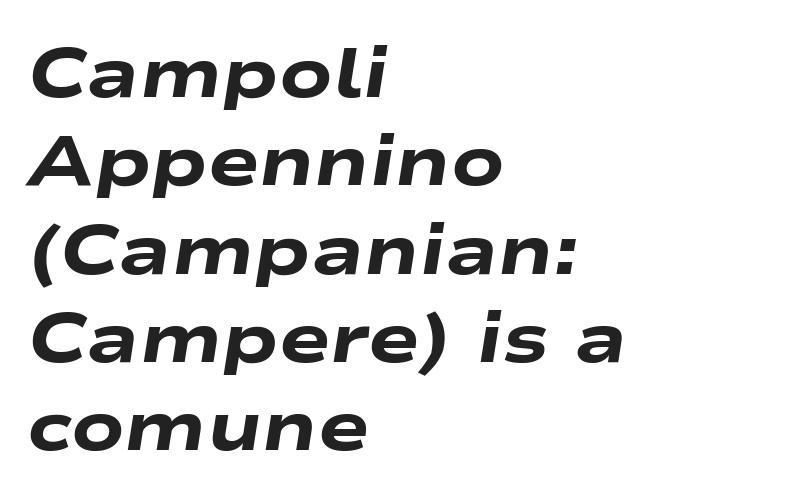
Q: Is the text bold? A: Yes.
Q: Is the text italic (slanted)? A: Yes, it leans right by about 9 degrees.
Q: Is the text underlined? A: No.
Q: How is the paragraph aligned? A: Left-aligned.
Q: Is the spacing between letters normal or unusually wide? A: Normal.
Q: Is the spacing between lines tight, normal or loose? A: Normal.
Q: Width (condensed, normal, or wide)? A: Wide.
Q: Stroke contrast? A: Low.
Q: x-height? A: Medium.
Q: Monospaced? A: No.
